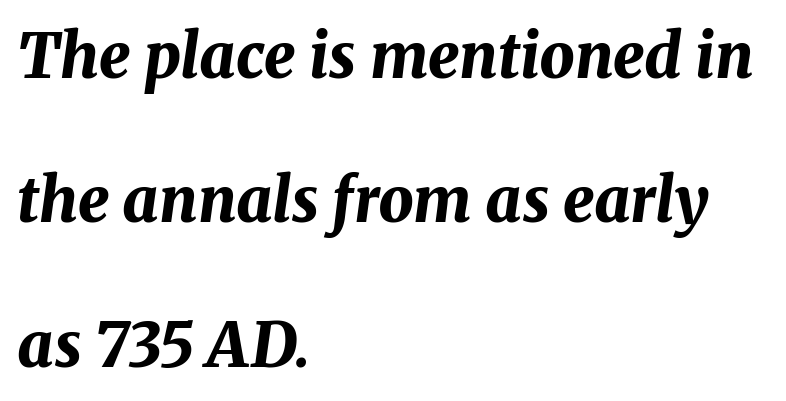
{"italic": "yes", "lean": "right", "slant_degrees": 8, "bold": "yes", "weight": "bold", "width": "normal", "stroke_contrast": "medium", "x_height": "medium", "monospaced": "no", "underline": "no", "align": "left", "line_spacing": "loose", "line_spacing_ratio": 2.33, "letter_spacing": "normal", "letter_spacing_em": 0.0, "glyph_px": 62}
